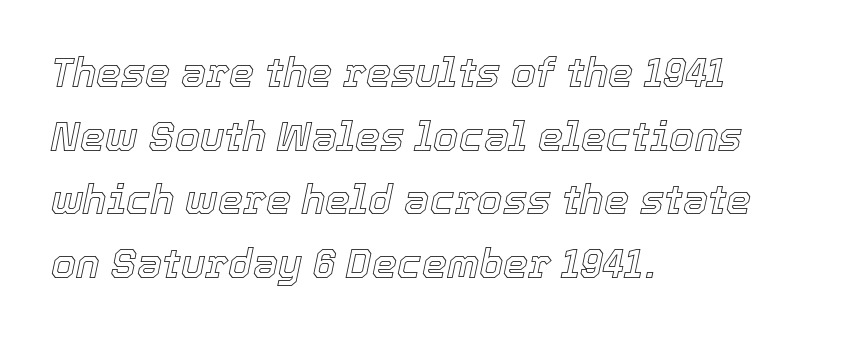
Q: Is the text italic (slanted)? A: Yes, it leans right by about 12 degrees.
Q: Is the text underlined? A: No.
Q: How is the paragraph aligned? A: Left-aligned.
Q: Is the spacing between letters normal or unusually wide? A: Normal.
Q: Is the spacing between lines tight, normal or loose? A: Normal.
Q: Width (condensed, normal, or wide)? A: Normal.
Q: x-height? A: Medium.
Q: Monospaced? A: No.
